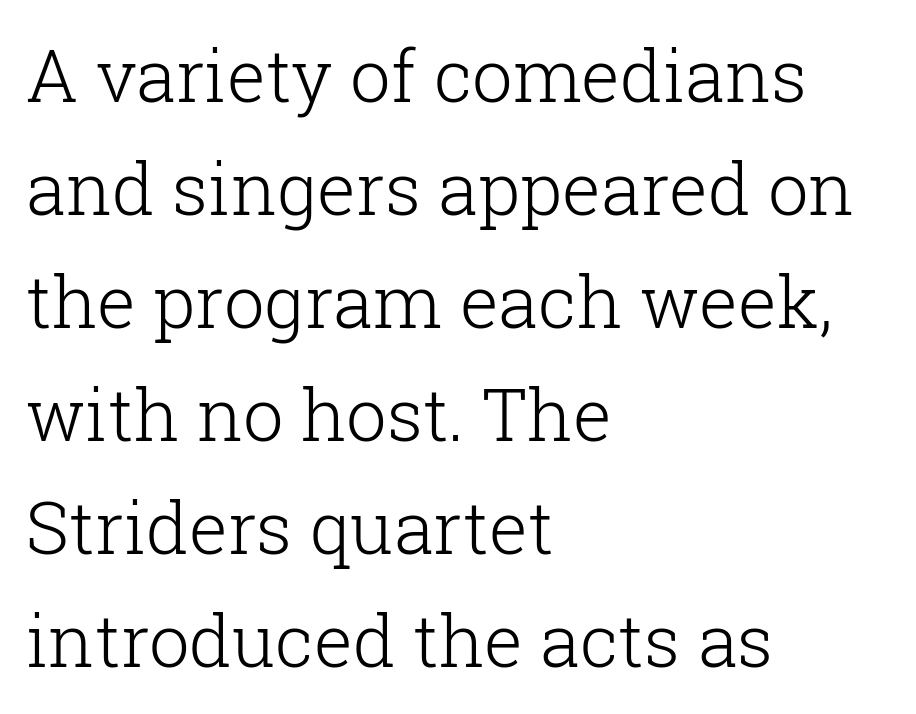
The image shows 72 px light serif type, upright; set left-aligned, normal line spacing (1.57x), normal letter spacing, not underlined; low stroke contrast and a medium x-height.
